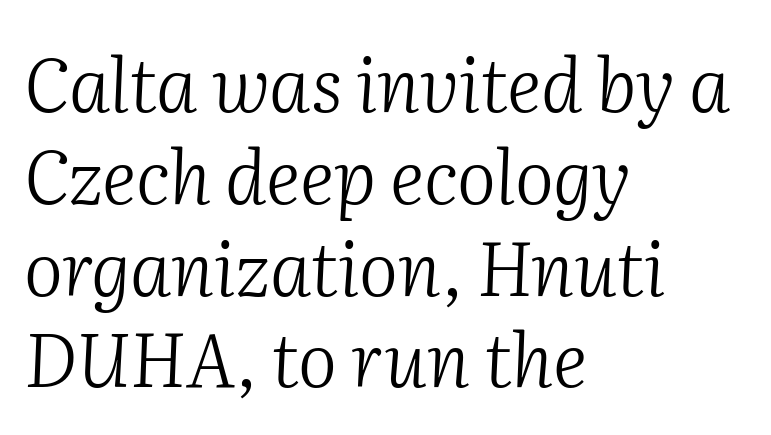
In terms of posture, this sample is oblique. The line texture is even and compact thanks to regular tracking. Compared with a typical body face, this is equally light or lighter still. These lines are set flush left with a ragged right edge. Each letter keeps its own natural width here, so spacing adapts to shape. Nobody drew a line under any word here.
